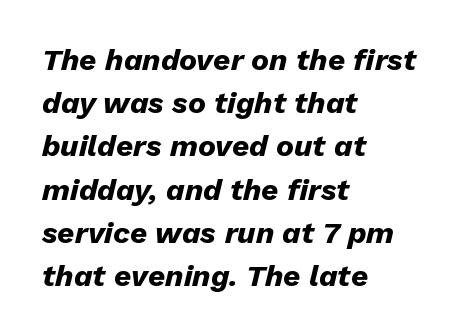
Q: Is the text bold? A: Yes.
Q: Is the text italic (slanted)? A: Yes, it leans right by about 13 degrees.
Q: Is the text underlined? A: No.
Q: How is the paragraph aligned? A: Left-aligned.
Q: Is the spacing between letters normal or unusually wide? A: Normal.
Q: Is the spacing between lines tight, normal or loose? A: Normal.
Q: Width (condensed, normal, or wide)? A: Normal.
Q: Stroke contrast? A: Low.
Q: x-height? A: Medium.
Q: Monospaced? A: No.
